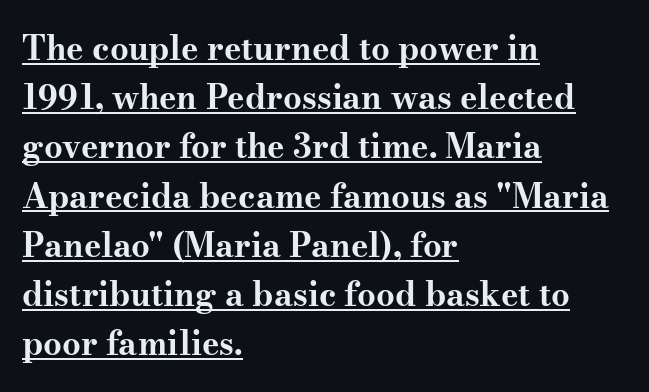
Q: Is the text bold? A: Yes.
Q: Is the text italic (slanted)? A: No, it is upright.
Q: Is the typeface a serif or a sans-serif typeface? A: Serif.
Q: Is the text underlined? A: Yes.
Q: How is the paragraph aligned? A: Left-aligned.
Q: Is the spacing between letters normal or unusually wide? A: Normal.
Q: Is the spacing between lines tight, normal or loose? A: Normal.
Q: Width (condensed, normal, or wide)? A: Wide.
Q: Stroke contrast? A: Medium.
Q: x-height? A: Small.
Q: Monospaced? A: No.
